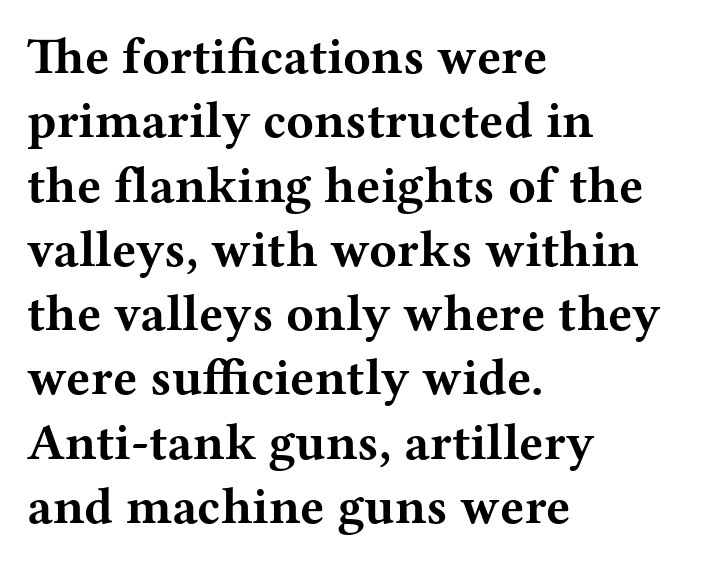
The letters carry serifs — small finishing strokes at the ends of their stems. The rendering uses natural spacing where letterforms have individual widths. Just letters on the line, the space beneath them empty. Inter-character spacing is left at the font's built-in metrics. A classic flush-left, rag-right setting is used for this passage. These lines were composed using upright roman letters.
